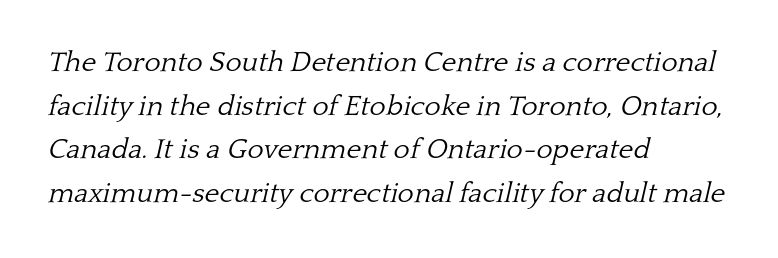
The image shows 28 px light serif type, italic (leaning right); set left-aligned, normal line spacing (1.56x), normal letter spacing, not underlined; low stroke contrast and a medium x-height.
